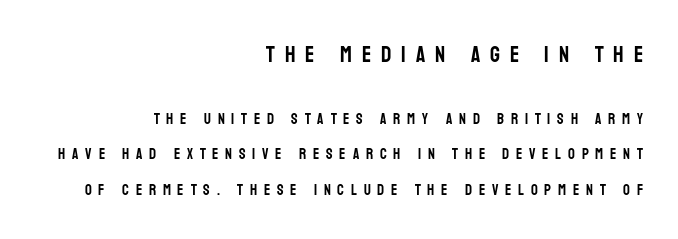
Scale decreases going downward across the two blocks. The font's upright variant was chosen for this text. The rendering anchors every line to the right-hand side. Reading down the column, the eye jumps a long way to each next line. The gap between lines stays unmarked.
